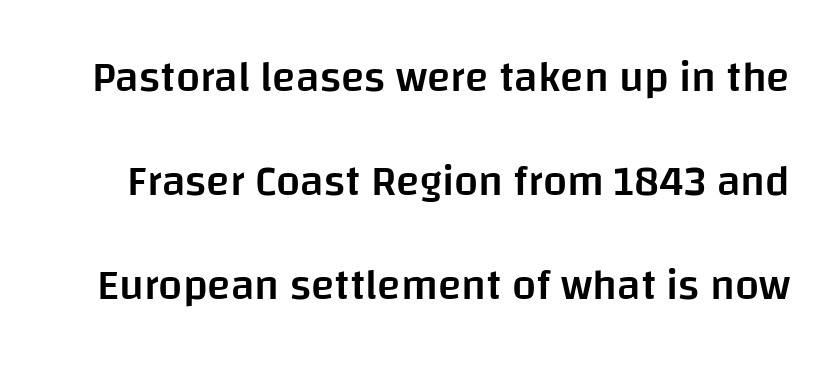
Glyph-to-glyph distance matches everyday printed text. Typographically, this falls in the sans-serif category. Unmarked baselines from the first word to the last. Quick note: interline space is abundant. These lines were composed using upright roman letters. The sample has been set in demibold, a notch under bold.
